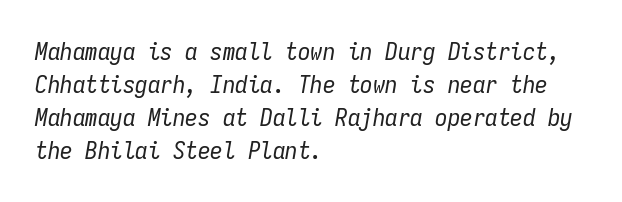
Q: Is the text bold? A: No.
Q: Is the text italic (slanted)? A: Yes, it leans right by about 9 degrees.
Q: Is the text underlined? A: No.
Q: How is the paragraph aligned? A: Left-aligned.
Q: Is the spacing between letters normal or unusually wide? A: Normal.
Q: Is the spacing between lines tight, normal or loose? A: Normal.
